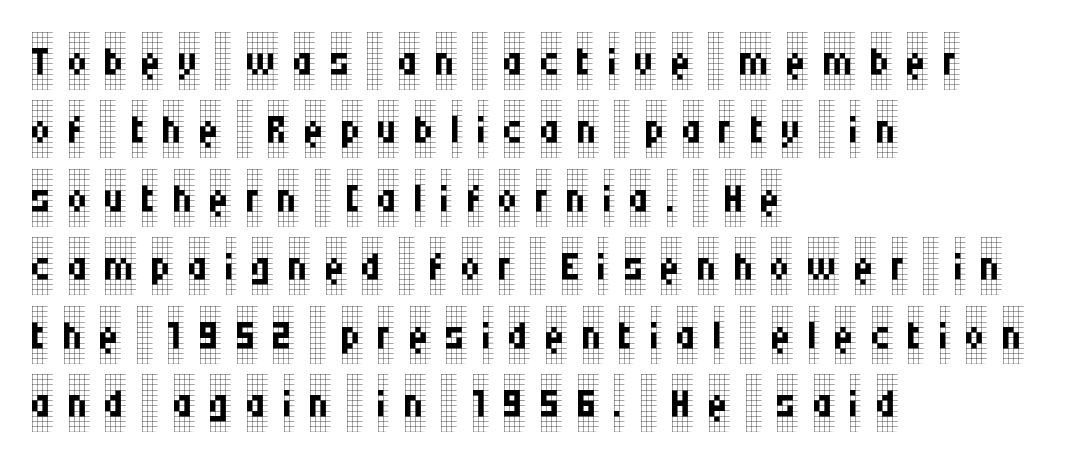
{"serif": "yes", "italic": "no", "bold": "no", "weight": "regular", "width": "condensed", "stroke_contrast": "low", "x_height": "large", "monospaced": "no", "underline": "no", "align": "left", "line_spacing_ratio": 1.2, "letter_spacing": "wide", "letter_spacing_em": 0.28, "glyph_px": 57}
